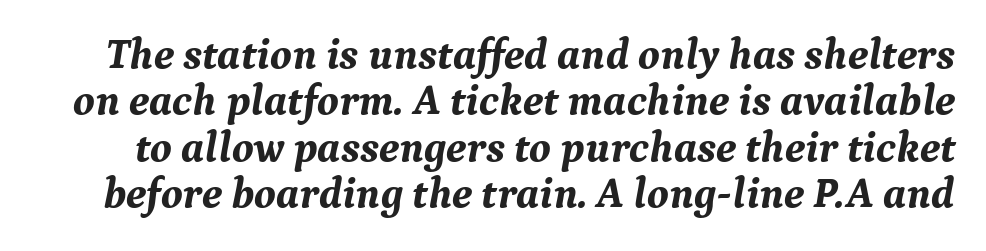
Q: Is the text bold? A: Yes.
Q: Is the text italic (slanted)? A: Yes, it leans right by about 9 degrees.
Q: Is the typeface a serif or a sans-serif typeface? A: Serif.
Q: Is the text underlined? A: No.
Q: Is the spacing between letters normal or unusually wide? A: Normal.
Q: Is the spacing between lines tight, normal or loose? A: Tight.
Q: Width (condensed, normal, or wide)? A: Normal.
Q: Stroke contrast? A: Medium.
Q: x-height? A: Medium.
Q: Monospaced? A: No.
